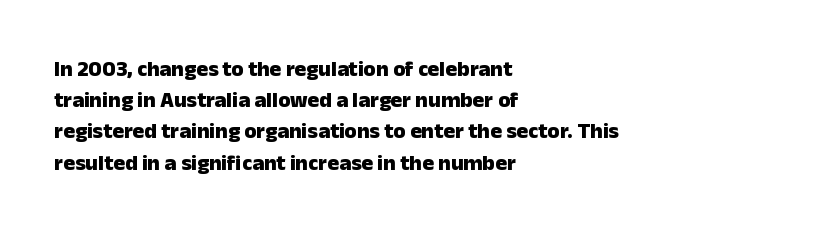
{"italic": "no", "bold": "yes", "underline": "no", "align": "left", "line_spacing": "normal", "line_spacing_ratio": 1.42, "letter_spacing": "normal", "letter_spacing_em": 0.0, "glyph_px": 22}
